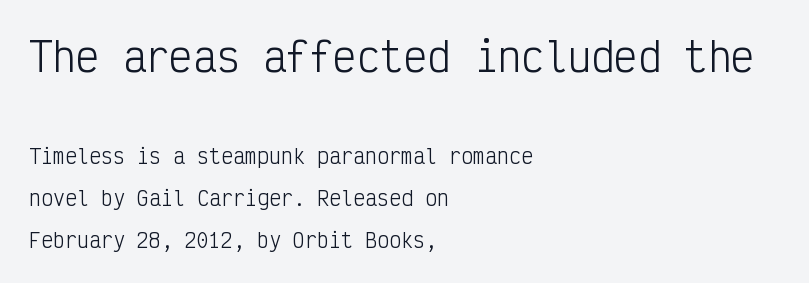
Q: Is the text bold? A: No.
Q: Is the text italic (slanted)? A: No, it is upright.
Q: Is the typeface a serif or a sans-serif typeface? A: Sans-serif.
Q: Is the text underlined? A: No.
Q: How is the paragraph aligned? A: Left-aligned.
Q: Is the spacing between letters normal or unusually wide? A: Normal.
Q: Is the spacing between lines tight, normal or loose? A: Loose.
Q: Which block of text is set in a larger size, the first (top) or the second (bottom)? A: The first (top) one.
Q: Width (condensed, normal, or wide)? A: Condensed.
Q: Stroke contrast? A: Low.
Q: x-height? A: Medium.
Q: Monospaced? A: Yes.
